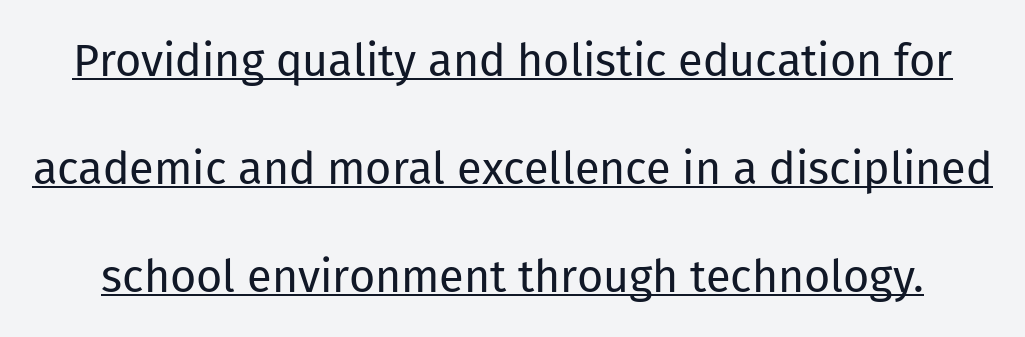
The image shows 45 px regular-weight sans-serif type, upright; set loose line spacing (2.4x), normal letter spacing, underlined; low stroke contrast and a medium x-height.
